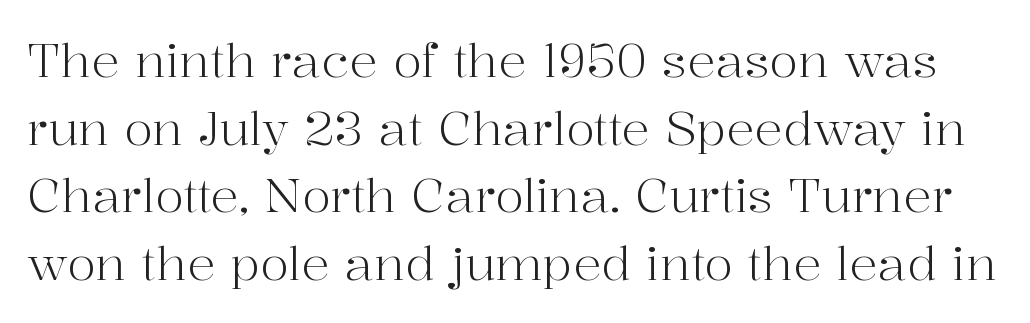
This rendering leaves character spacing at its baseline value. The block of text has a typical density, with ordinary space between rows. Do the characters align in a grid? No, the font is proportional. Tall strokes in this sample are plumb rather than angled. The string is rendered with underlining switched off.
